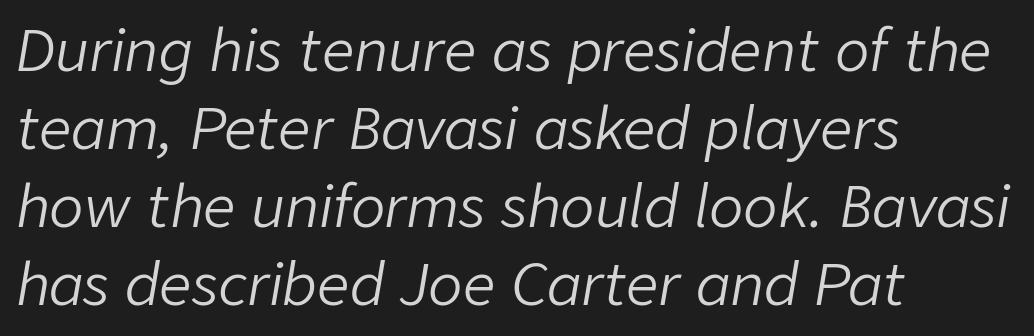
The image shows 57 px light type, italic (leaning right); set left-aligned, normal line spacing (1.37x), normal letter spacing, not underlined; low stroke contrast and a medium x-height.
